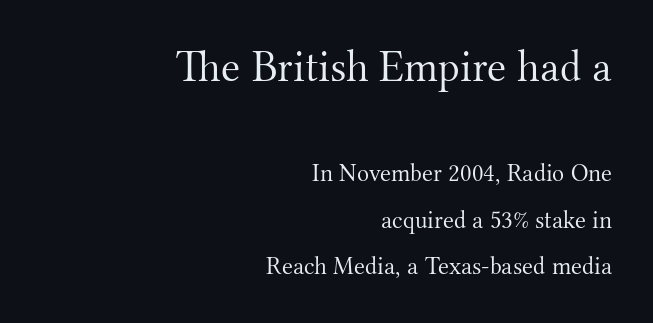
{"serif": "yes", "italic": "no", "bold": "no", "weight": "light", "width": "normal", "stroke_contrast": "medium", "x_height": "small", "monospaced": "no", "underline": "no", "align": "right", "line_spacing_ratio": 1.86, "letter_spacing": "normal", "letter_spacing_em": 0.0, "larger_block": "first", "size_ratio": 1.76, "glyph_px": 44}
